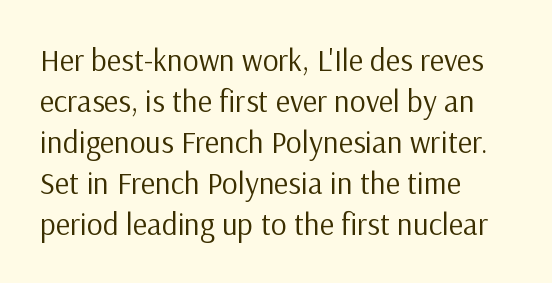
{"serif": "no", "italic": "no", "bold": "no", "weight": "regular", "width": "normal", "stroke_contrast": "low", "x_height": "medium", "monospaced": "no", "underline": "no", "align": "left", "line_spacing": "normal", "line_spacing_ratio": 1.32, "letter_spacing": "normal", "letter_spacing_em": 0.0, "glyph_px": 31}
